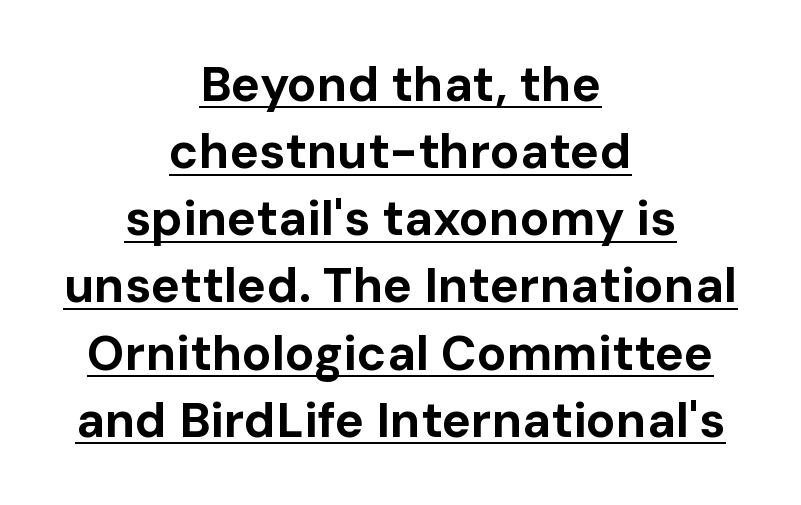
Q: Is the text bold? A: Yes.
Q: Is the text italic (slanted)? A: No, it is upright.
Q: Is the typeface a serif or a sans-serif typeface? A: Sans-serif.
Q: Is the text underlined? A: Yes.
Q: How is the paragraph aligned? A: Centered.
Q: Is the spacing between letters normal or unusually wide? A: Normal.
Q: Is the spacing between lines tight, normal or loose? A: Normal.
Q: Width (condensed, normal, or wide)? A: Normal.
Q: Stroke contrast? A: Low.
Q: x-height? A: Medium.
Q: Monospaced? A: No.
